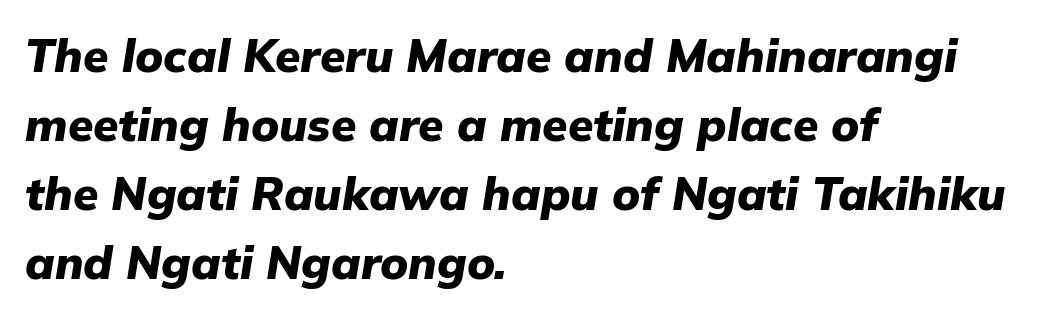
Q: Is the text bold? A: Yes.
Q: Is the text italic (slanted)? A: Yes, it leans right by about 9 degrees.
Q: Is the text underlined? A: No.
Q: How is the paragraph aligned? A: Left-aligned.
Q: Is the spacing between letters normal or unusually wide? A: Normal.
Q: Is the spacing between lines tight, normal or loose? A: Normal.
Q: Width (condensed, normal, or wide)? A: Normal.
Q: Stroke contrast? A: Low.
Q: x-height? A: Medium.
Q: Monospaced? A: No.
